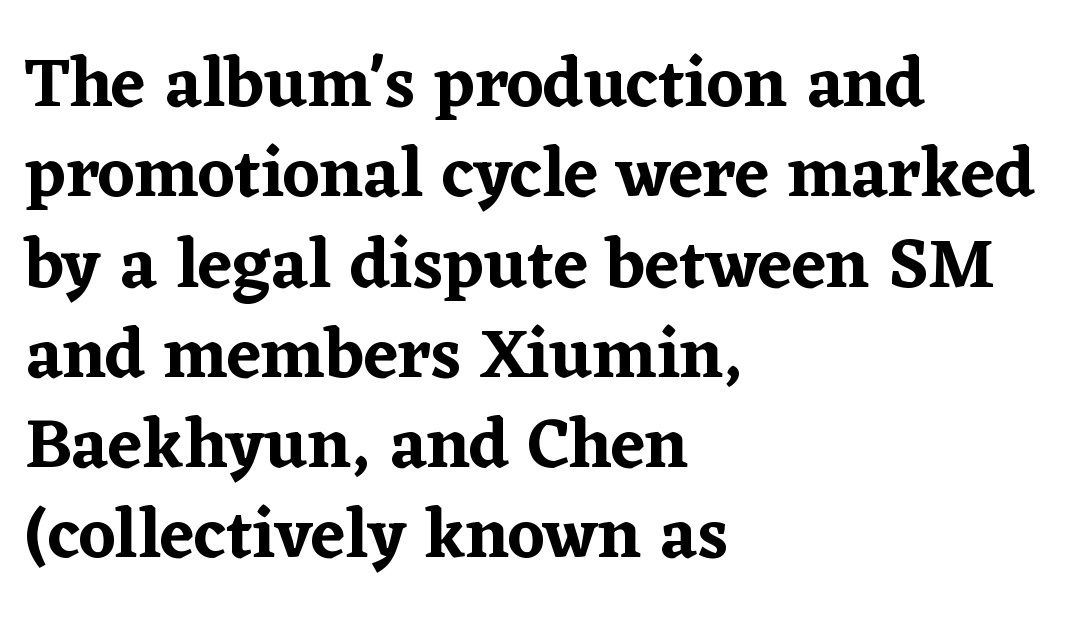
Q: Is the text italic (slanted)? A: No, it is upright.
Q: Is the typeface a serif or a sans-serif typeface? A: Serif.
Q: Is the text underlined? A: No.
Q: How is the paragraph aligned? A: Left-aligned.
Q: Is the spacing between letters normal or unusually wide? A: Normal.
Q: Is the spacing between lines tight, normal or loose? A: Normal.
Q: Width (condensed, normal, or wide)? A: Normal.
Q: Stroke contrast? A: Low.
Q: x-height? A: Medium.
Q: Monospaced? A: No.
